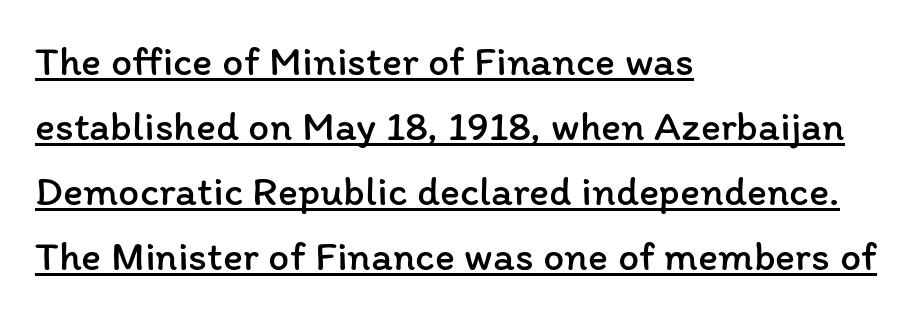
Q: Is the text bold? A: No.
Q: Is the text italic (slanted)? A: No, it is upright.
Q: Is the text underlined? A: Yes.
Q: How is the paragraph aligned? A: Left-aligned.
Q: Is the spacing between letters normal or unusually wide? A: Normal.
Q: Is the spacing between lines tight, normal or loose? A: Normal.
Q: Width (condensed, normal, or wide)? A: Normal.
Q: Stroke contrast? A: Low.
Q: x-height? A: Medium.
Q: Monospaced? A: No.
